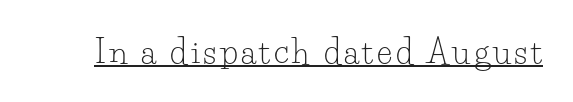
Is there an underline? Yes — a line sits under the letters. This sample has the flowing, uneven cadence of proportional lettering. Counters stay open thanks to moderate or lighter strokes. The font family rendered here belongs to the serif group. Quick note: not italic, upright.
